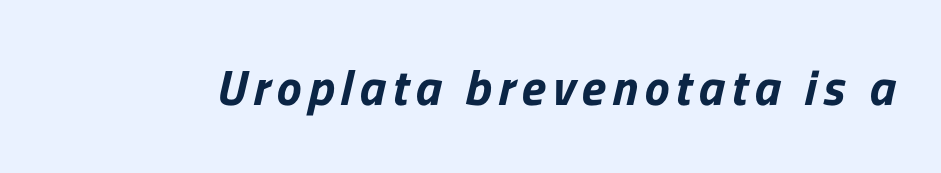
Q: Is the typeface a serif or a sans-serif typeface? A: Sans-serif.
Q: Is the text underlined? A: No.
Q: Width (condensed, normal, or wide)? A: Normal.
Q: Stroke contrast? A: Low.
Q: x-height? A: Medium.
Q: Monospaced? A: No.
